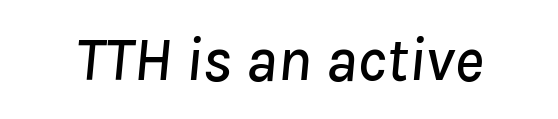
Q: Is the text italic (slanted)? A: Yes, it leans right by about 8 degrees.
Q: Is the text underlined? A: No.
Q: Is the spacing between letters normal or unusually wide? A: Normal.
Q: Width (condensed, normal, or wide)? A: Normal.
Q: Stroke contrast? A: Low.
Q: x-height? A: Medium.
Q: Monospaced? A: No.
